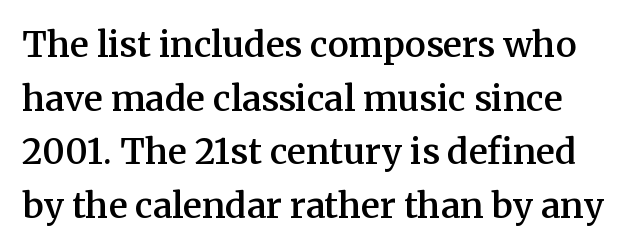
{"serif": "yes", "italic": "no", "bold": "semi", "weight": "semibold", "width": "normal", "stroke_contrast": "medium", "x_height": "medium", "monospaced": "no", "underline": "no", "line_spacing": "normal", "line_spacing_ratio": 1.53, "letter_spacing": "normal", "letter_spacing_em": 0.0, "glyph_px": 35}
